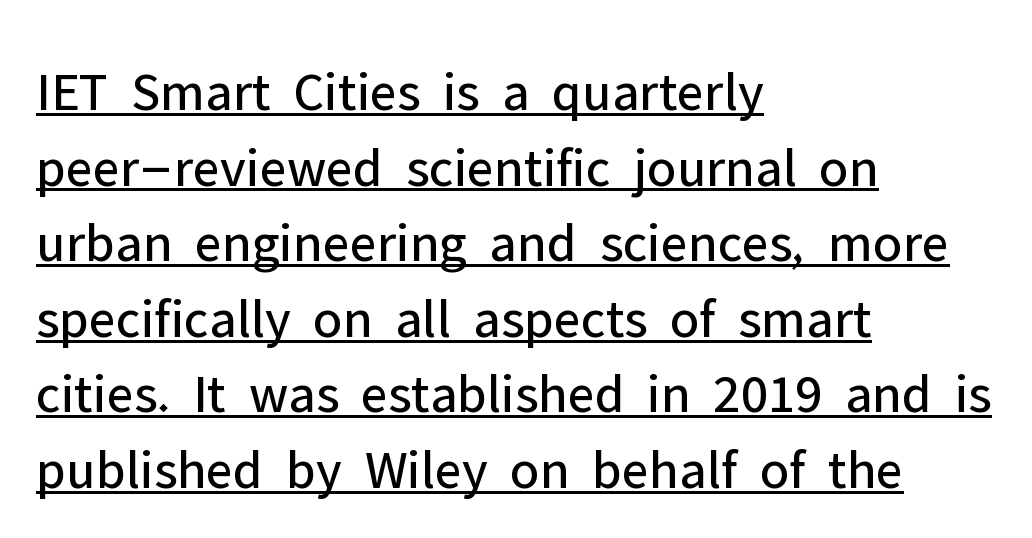
The image shows 56 px regular-weight sans-serif type, upright; set left-aligned, normal line spacing (1.35x), normal letter spacing, underlined; low stroke contrast and a medium x-height.
